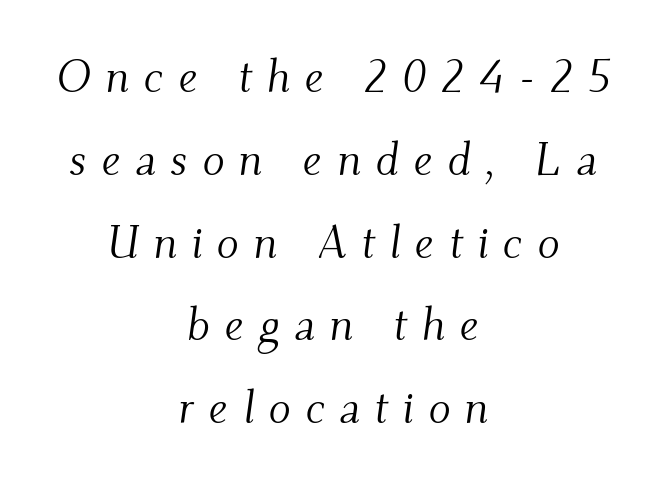
The passage shown is typed in a proportional face where columns would drift. Stem width sits at or under what a default text font uses. Teacher's note: observe the equal gaps on both sides — that is centered alignment. Decoration check: the copy has no underline. You can tell it's italic because the verticals aren't actually vertical. Examine the stroke ends and you'll spot serifs.
